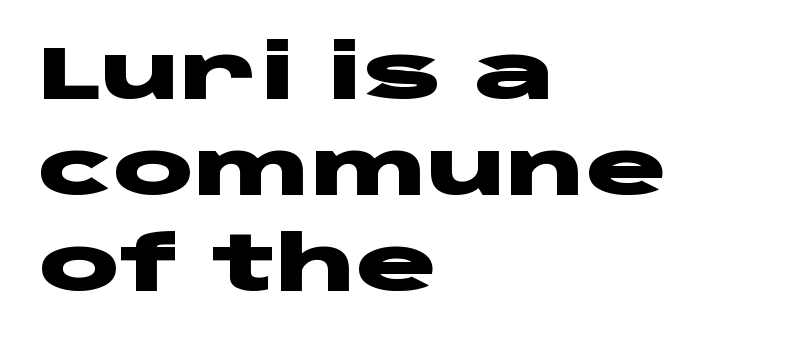
Q: Is the text bold? A: Yes.
Q: Is the text italic (slanted)? A: No, it is upright.
Q: Is the typeface a serif or a sans-serif typeface? A: Sans-serif.
Q: Is the text underlined? A: No.
Q: How is the paragraph aligned? A: Left-aligned.
Q: Is the spacing between letters normal or unusually wide? A: Normal.
Q: Is the spacing between lines tight, normal or loose? A: Normal.
Q: Width (condensed, normal, or wide)? A: Wide.
Q: Stroke contrast? A: Low.
Q: x-height? A: Large.
Q: Monospaced? A: No.
